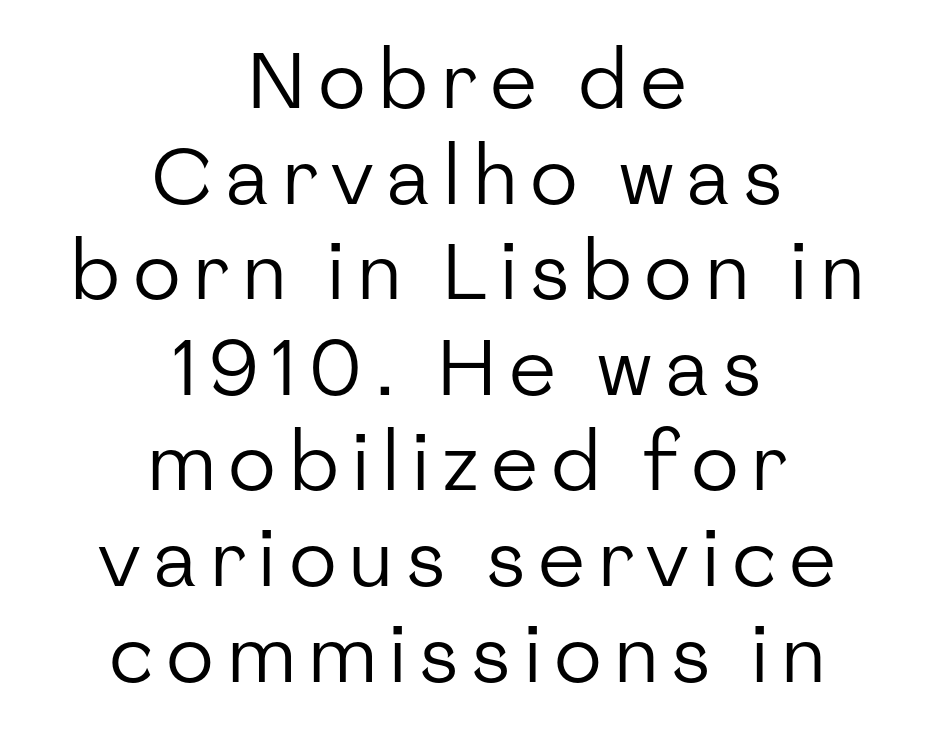
Q: Is the text bold? A: No.
Q: Is the text italic (slanted)? A: No, it is upright.
Q: Is the typeface a serif or a sans-serif typeface? A: Sans-serif.
Q: Is the text underlined? A: No.
Q: How is the paragraph aligned? A: Centered.
Q: Width (condensed, normal, or wide)? A: Normal.
Q: Stroke contrast? A: Low.
Q: x-height? A: Medium.
Q: Monospaced? A: No.
